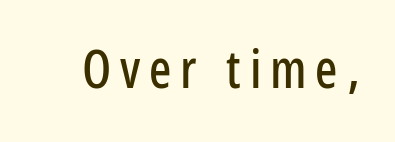
The image shows 52 px condensed sans-serif type, upright; set not underlined; low stroke contrast and a medium x-height.
